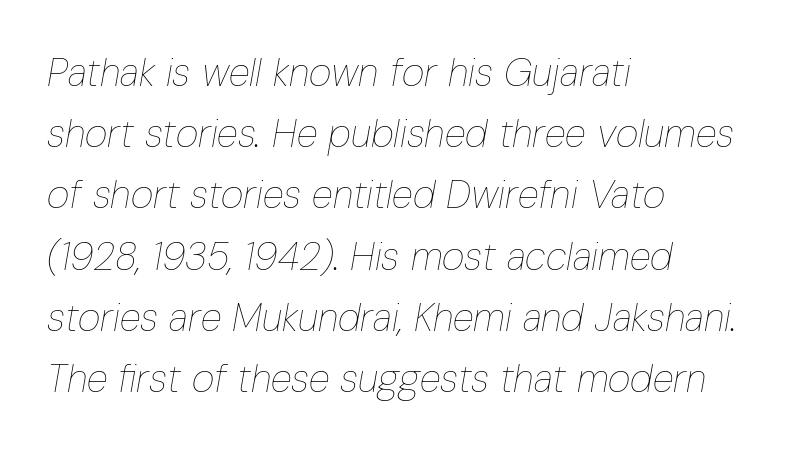
The image shows 39 px thin, condensed type, italic (leaning right); set left-aligned, normal line spacing (1.57x), normal letter spacing, not underlined; low stroke contrast and a medium x-height.
